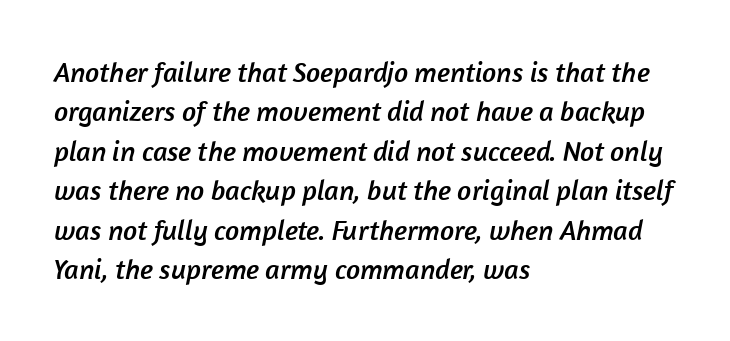
{"serif": "no", "width": "normal", "stroke_contrast": "low", "x_height": "medium", "monospaced": "no", "underline": "no", "align": "left", "line_spacing": "normal", "line_spacing_ratio": 1.41, "letter_spacing": "normal", "letter_spacing_em": 0.0, "glyph_px": 28}
